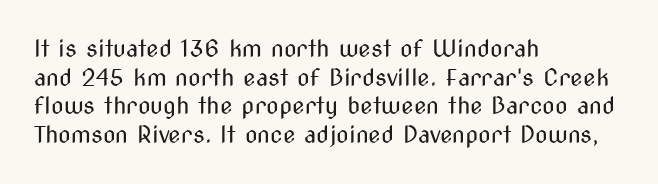
The lines sit at an ordinary, default distance from one another. The text block is weighted toward the left margin, trailing off unevenly rightward. Tracking value appears to be zero — textbook default spacing. Has an underline been added? It has not. Stroke mass is kept to a normal reading level or below.
